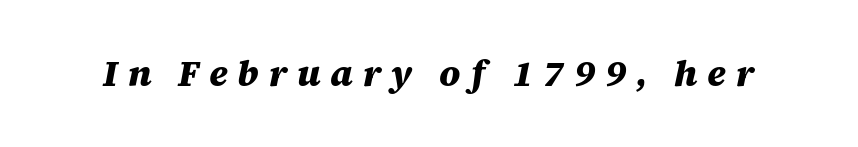
The image shows 36 px heavy type, italic (leaning right); set unusually wide letter spacing (+0.27 em), not underlined; medium stroke contrast and a large x-height.
